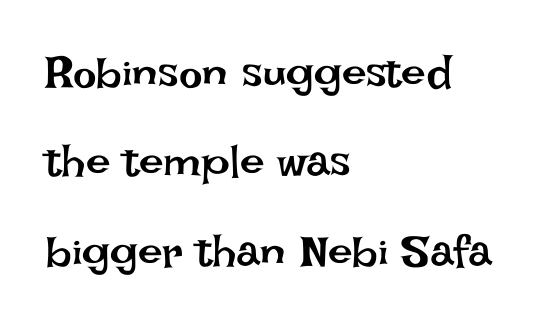
The image shows 44 px regular-weight type, upright; set left-aligned, loose line spacing (2.03x), normal letter spacing, not underlined; low stroke contrast and a large x-height.
